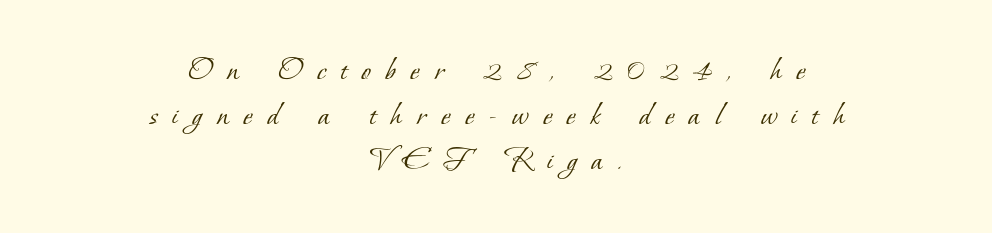
{"serif": "yes", "bold": "no", "weight": "light", "width": "normal", "stroke_contrast": "low", "x_height": "small", "monospaced": "no", "underline": "no", "align": "center", "line_spacing": "normal", "line_spacing_ratio": 1.29, "letter_spacing": "wide", "letter_spacing_em": 0.43, "glyph_px": 35}
